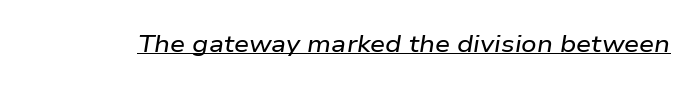
The image shows 24 px text type, italic (leaning right); set normal letter spacing, underlined.
